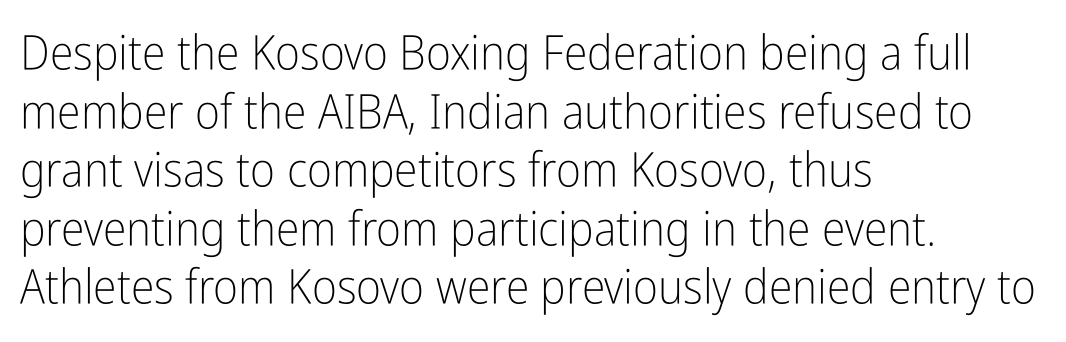
Line starts are locked; line ends wander. No extra ink here — the face is not bold. Posture: upright roman. This sample has the flowing, uneven cadence of proportional lettering. Any mark beneath the type? The region is blank.
